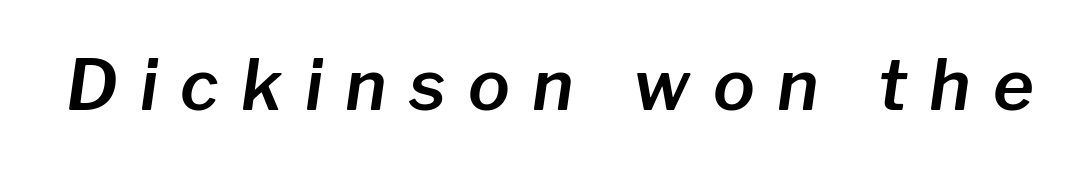
The face used here is proportionally spaced, like ordinary book or web type. Unmarked baselines from the first word to the last. This is oblique type, the kind used for emphasis or titles. There is plenty of visible air inserted between adjacent glyphs.
